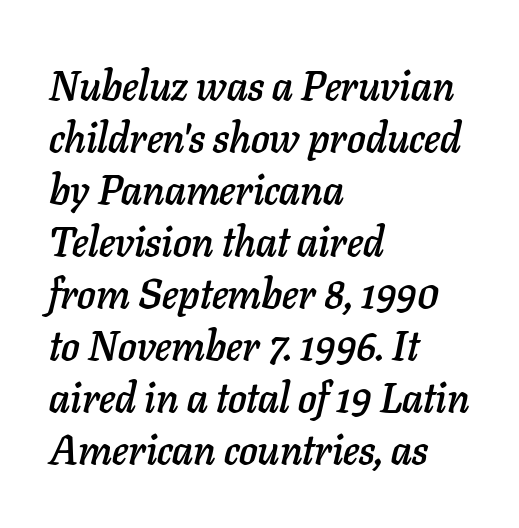
The image shows 41 px text type, italic (leaning right); set left-aligned, normal line spacing (1.27x), normal letter spacing, not underlined; low stroke contrast and a medium x-height.
